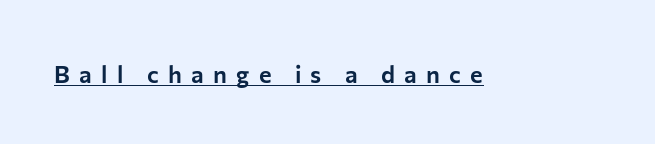
{"italic": "no", "underline": "yes", "letter_spacing": "wide", "letter_spacing_em": 0.39, "glyph_px": 24}
